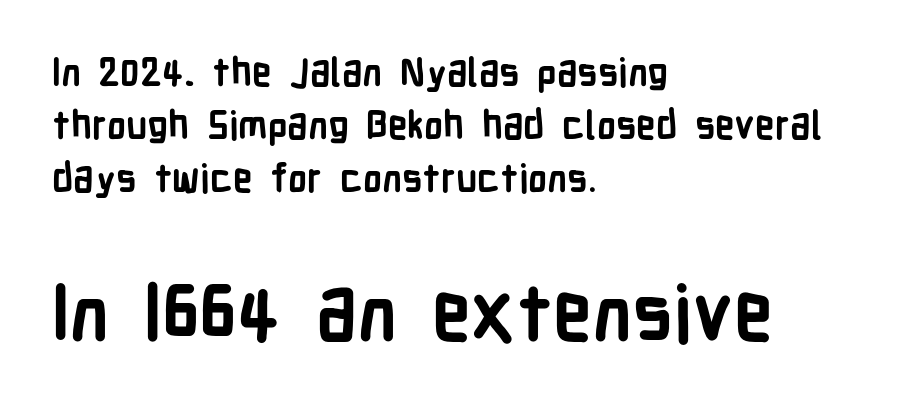
The image shows 78 px semibold, condensed sans-serif type, upright; set left-aligned, normal line spacing (1.36x), normal letter spacing, not underlined; the second (bottom) block is 2.0x larger; low stroke contrast and a medium x-height.
